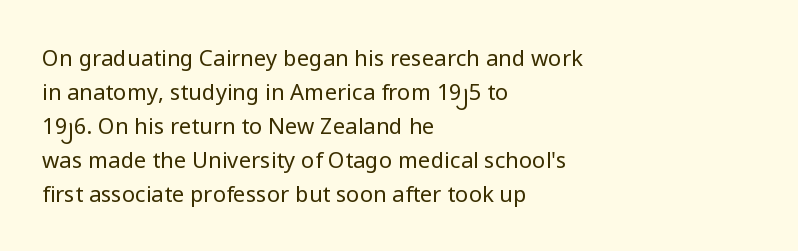
{"italic": "no", "bold": "no", "underline": "no", "align": "left", "line_spacing": "normal", "line_spacing_ratio": 1.54, "letter_spacing": "normal", "letter_spacing_em": 0.0, "glyph_px": 22}
